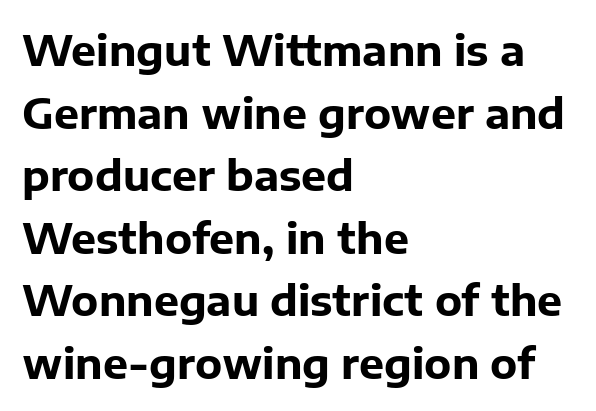
The image shows 42 px bold sans-serif type, upright; set left-aligned, normal line spacing (1.49x), normal letter spacing, not underlined; low stroke contrast and a medium x-height.
